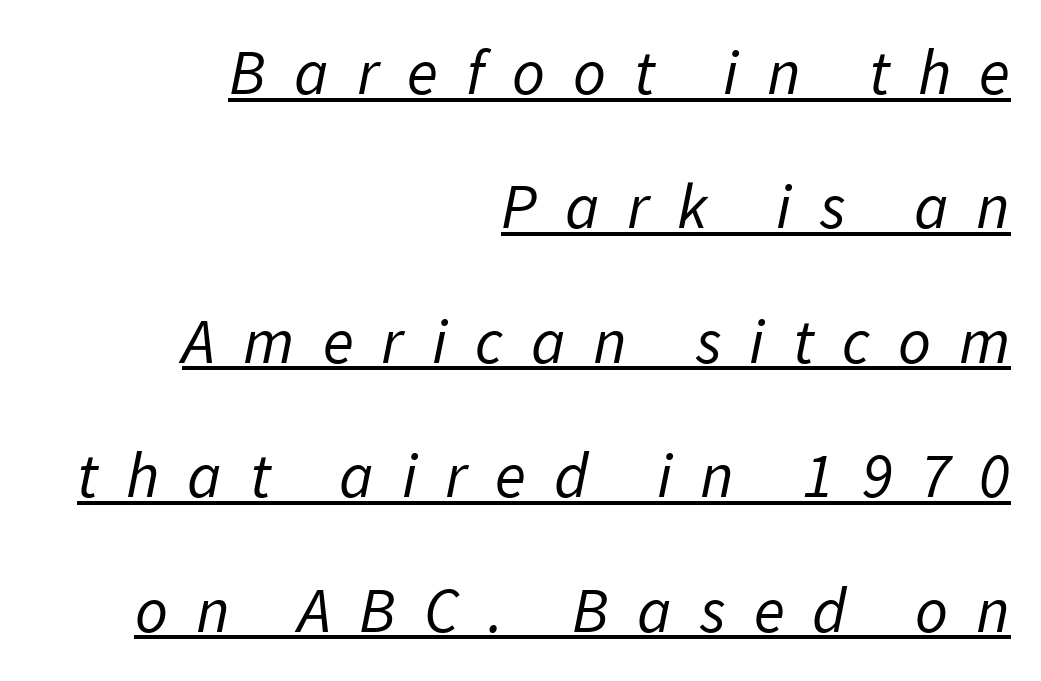
The image shows 64 px regular-weight sans-serif type; set right-aligned, loose line spacing (2.1x), unusually wide letter spacing (+0.44 em), underlined; low stroke contrast and a medium x-height.
